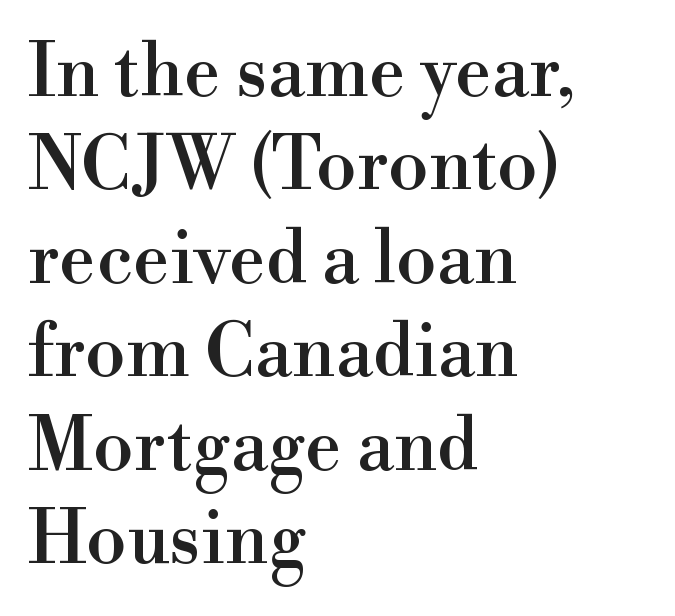
Is this a fixed-width face? No — the glyphs have proportional, varying widths. The face used here is seriffed, in the tradition of book romans. Is there any slant? The stems are plumb. Left-aligned paragraph, ragged on the right. Underline: absent.
